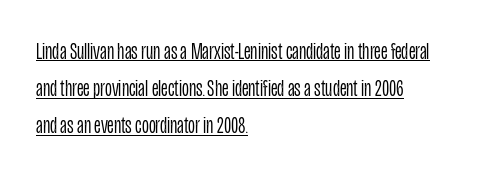
This is not heavy type; no bold has been used. How are the letters spaced? Ordinarily, with no added tracking. When letters stand straight like this, we call the style roman or upright. The lines are quadded left.
